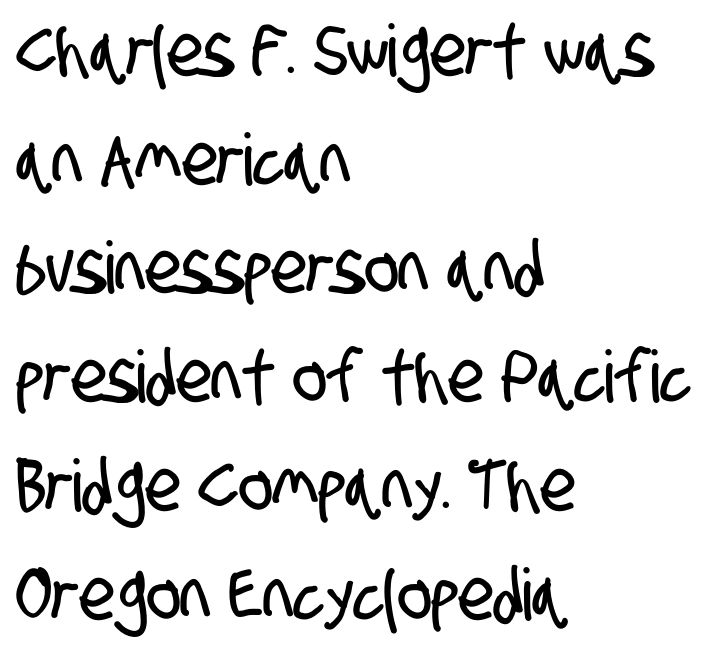
{"serif": "no", "width": "condensed", "stroke_contrast": "low", "x_height": "large", "monospaced": "no", "underline": "no", "align": "left", "line_spacing": "normal", "line_spacing_ratio": 1.51, "letter_spacing": "normal", "letter_spacing_em": 0.0, "glyph_px": 72}
